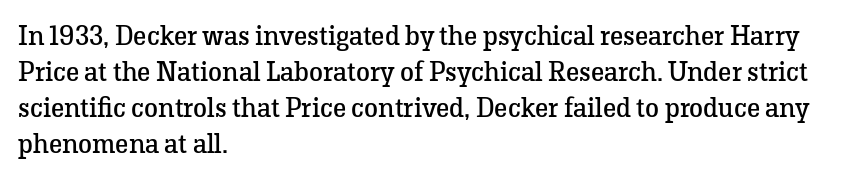
{"serif": "yes", "italic": "no", "bold": "no", "weight": "regular", "width": "normal", "stroke_contrast": "low", "x_height": "medium", "monospaced": "no", "underline": "no", "align": "left", "line_spacing": "normal", "line_spacing_ratio": 1.29, "letter_spacing": "normal", "letter_spacing_em": 0.0, "glyph_px": 28}
